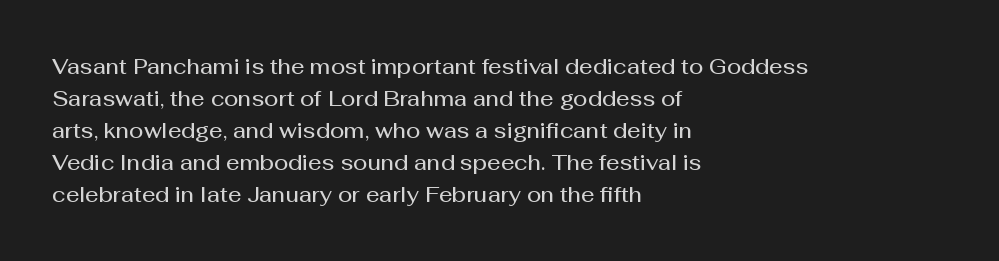
Q: Is the text bold? A: Semi-bold.
Q: Is the text italic (slanted)? A: No, it is upright.
Q: Is the text underlined? A: No.
Q: How is the paragraph aligned? A: Left-aligned.
Q: Is the spacing between letters normal or unusually wide? A: Normal.
Q: Is the spacing between lines tight, normal or loose? A: Normal.
